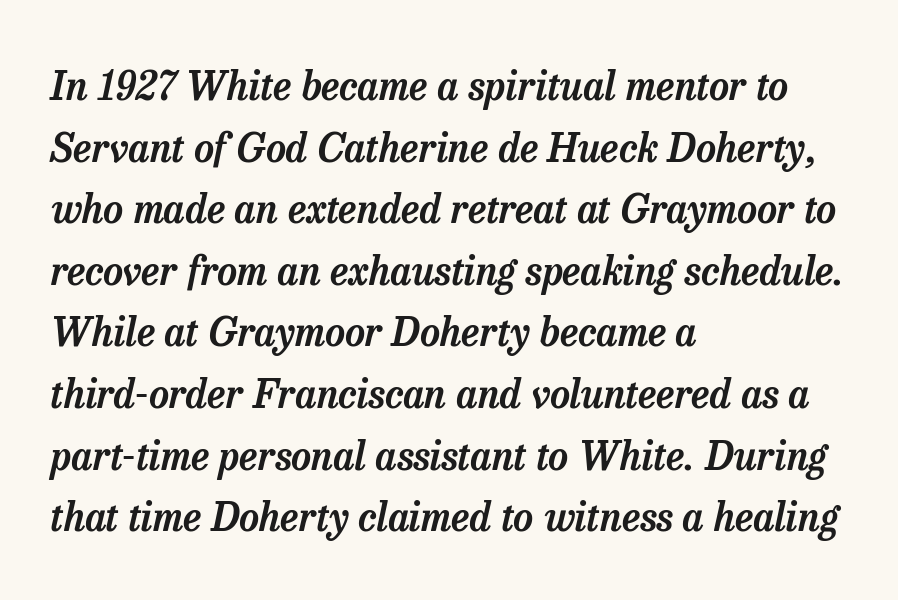
The image shows 39 px serif type, italic (leaning right); set left-aligned, normal line spacing (1.58x), normal letter spacing, not underlined; low stroke contrast and a medium x-height.
